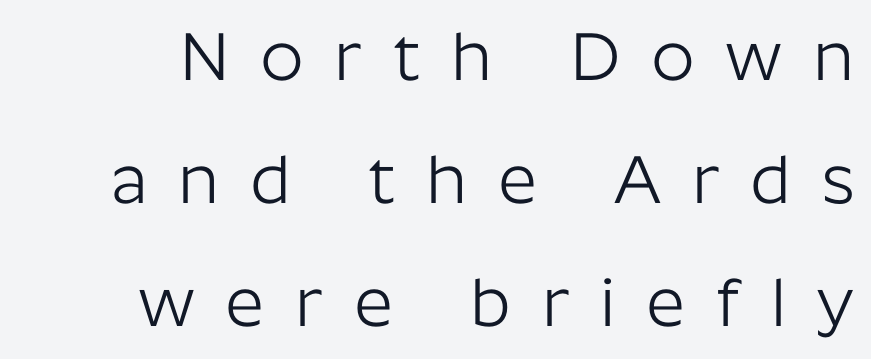
{"serif": "no", "italic": "no", "bold": "no", "weight": "light", "width": "normal", "stroke_contrast": "low", "x_height": "medium", "monospaced": "no", "underline": "no", "line_spacing_ratio": 1.81, "letter_spacing": "wide", "letter_spacing_em": 0.45, "glyph_px": 68}
